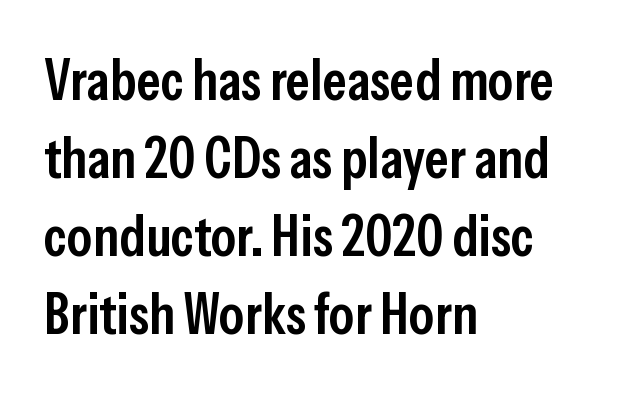
{"serif": "no", "italic": "no", "bold": "semi", "weight": "semibold", "width": "condensed", "stroke_contrast": "low", "x_height": "medium", "monospaced": "no", "underline": "no", "align": "left", "line_spacing": "normal", "line_spacing_ratio": 1.37, "letter_spacing": "normal", "letter_spacing_em": 0.0, "glyph_px": 57}
